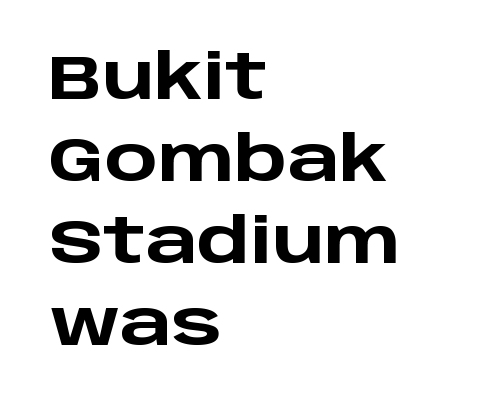
The image shows 62 px heavy, wide sans-serif type, upright; set left-aligned, normal line spacing (1.32x), normal letter spacing, not underlined; low stroke contrast and a large x-height.
